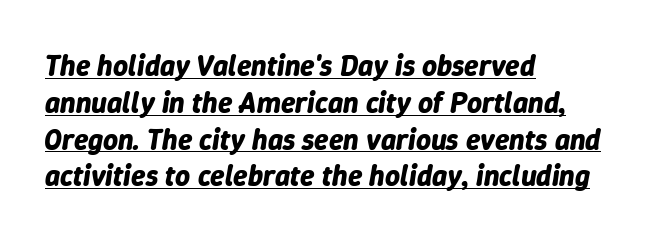
The image shows 29 px bold type, italic (leaning right); set left-aligned, normal line spacing (1.27x), normal letter spacing, underlined; low stroke contrast and a medium x-height.
